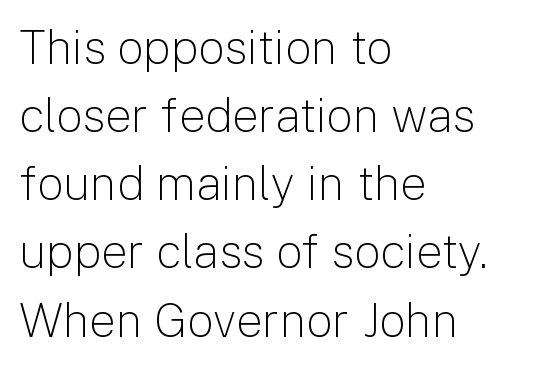
The image shows 47 px light sans-serif type, upright; set left-aligned, normal line spacing (1.45x), normal letter spacing, not underlined; low stroke contrast and a medium x-height.
